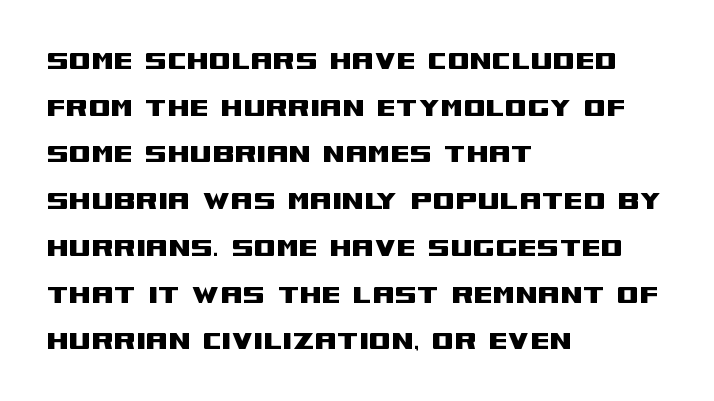
{"serif": "no", "italic": "no", "width": "wide", "stroke_contrast": "medium", "x_height": "large", "monospaced": "no", "underline": "no", "align": "left", "line_spacing": "normal", "line_spacing_ratio": 1.46, "letter_spacing": "normal", "letter_spacing_em": 0.0, "glyph_px": 32}
